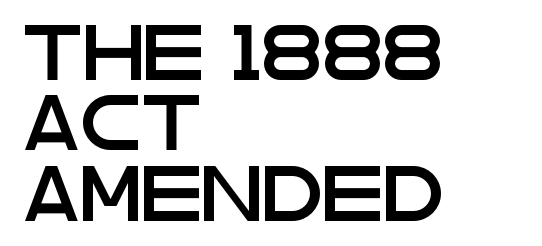
Q: Is the text italic (slanted)? A: No, it is upright.
Q: Is the typeface a serif or a sans-serif typeface? A: Sans-serif.
Q: Is the text underlined? A: No.
Q: How is the paragraph aligned? A: Left-aligned.
Q: Is the spacing between letters normal or unusually wide? A: Normal.
Q: Is the spacing between lines tight, normal or loose? A: Normal.
Q: Width (condensed, normal, or wide)? A: Wide.
Q: Stroke contrast? A: Low.
Q: x-height? A: Large.
Q: Monospaced? A: No.
